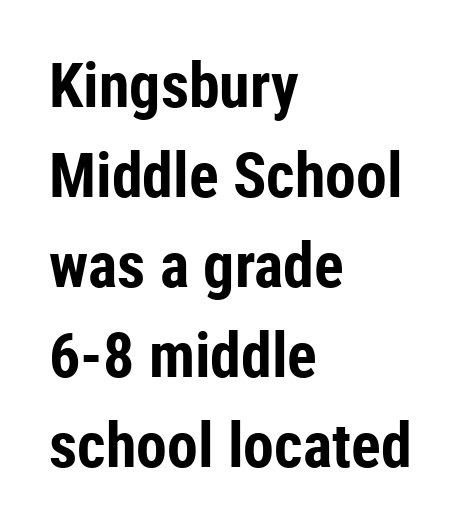
Compared with typical paragraphs, the rows here are spaced about the same. These lines are rendered in a variable-pitch font. This rendering leaves character spacing at its baseline value. The letters are bold, with thick, heavy strokes. What kind of face is this? One without serifs — a sans. Any mark beneath the type? The region is blank.
